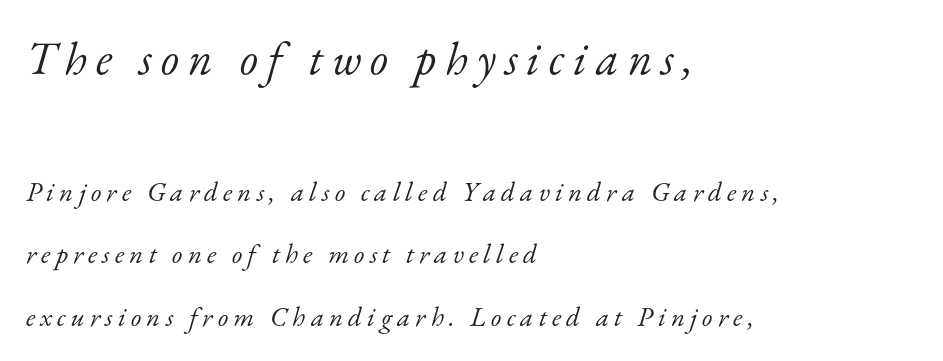
Any mark beneath the type? The region is blank. An italicized treatment has been applied to the whole sample. You could not count columns in this text — the font is proportionally spaced. Bigger letters appear in the top chunk; the bottom chunk is reduced.
